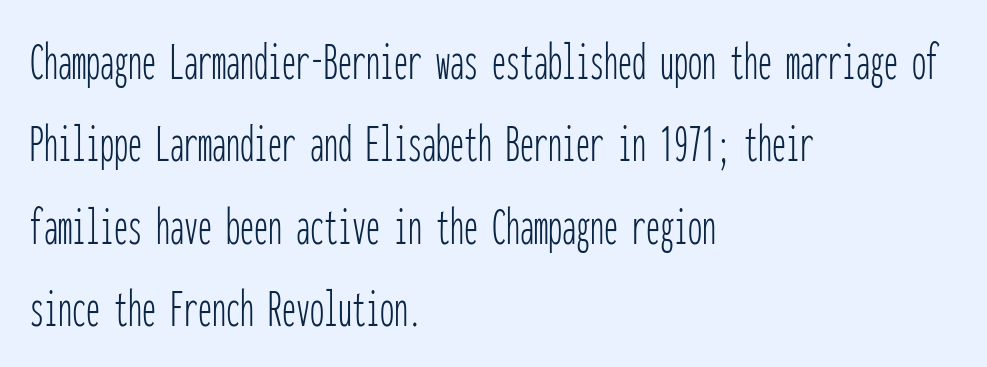
Summary of vertical rhythm: regular, with standard interline spacing. Default kerning and tracking; the words read as compact shapes. The passage is arranged the way most books set body copy — flush left. These lines are rendered in a fixed-pitch font. The foot of each line stays bare and open. Stem width sits at or under what a default text font uses.
